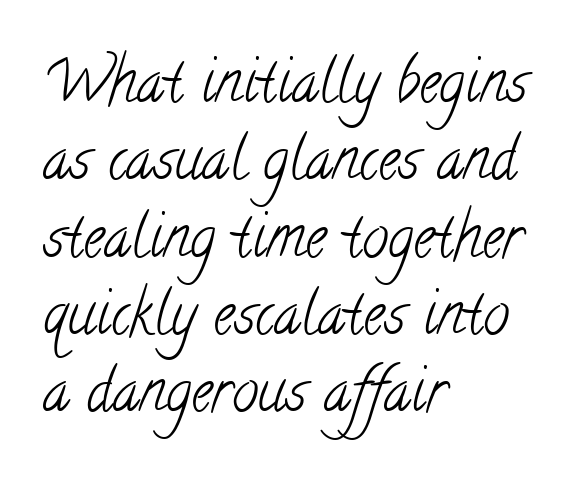
Q: Is the text bold? A: No.
Q: Is the text underlined? A: No.
Q: How is the paragraph aligned? A: Left-aligned.
Q: Is the spacing between letters normal or unusually wide? A: Normal.
Q: Is the spacing between lines tight, normal or loose? A: Normal.
Q: Width (condensed, normal, or wide)? A: Condensed.
Q: Stroke contrast? A: Low.
Q: x-height? A: Small.
Q: Monospaced? A: No.
